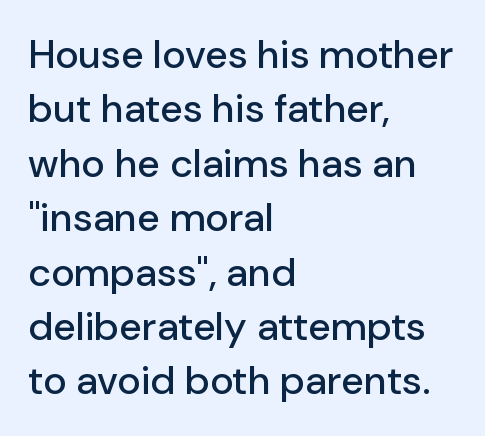
Q: Is the text italic (slanted)? A: No, it is upright.
Q: Is the typeface a serif or a sans-serif typeface? A: Sans-serif.
Q: Is the text underlined? A: No.
Q: How is the paragraph aligned? A: Left-aligned.
Q: Is the spacing between letters normal or unusually wide? A: Normal.
Q: Is the spacing between lines tight, normal or loose? A: Normal.
Q: Width (condensed, normal, or wide)? A: Normal.
Q: Stroke contrast? A: Low.
Q: x-height? A: Medium.
Q: Monospaced? A: No.
